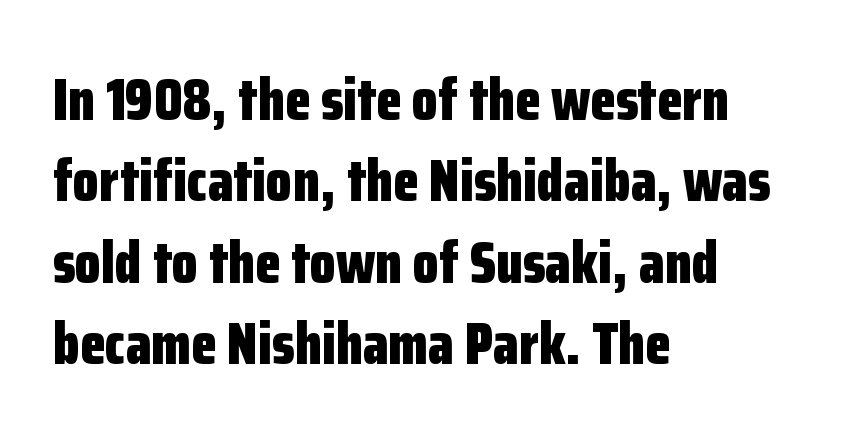
The image shows 59 px bold, condensed sans-serif type, upright; set left-aligned, normal line spacing (1.38x), normal letter spacing, not underlined; low stroke contrast and a medium x-height.
